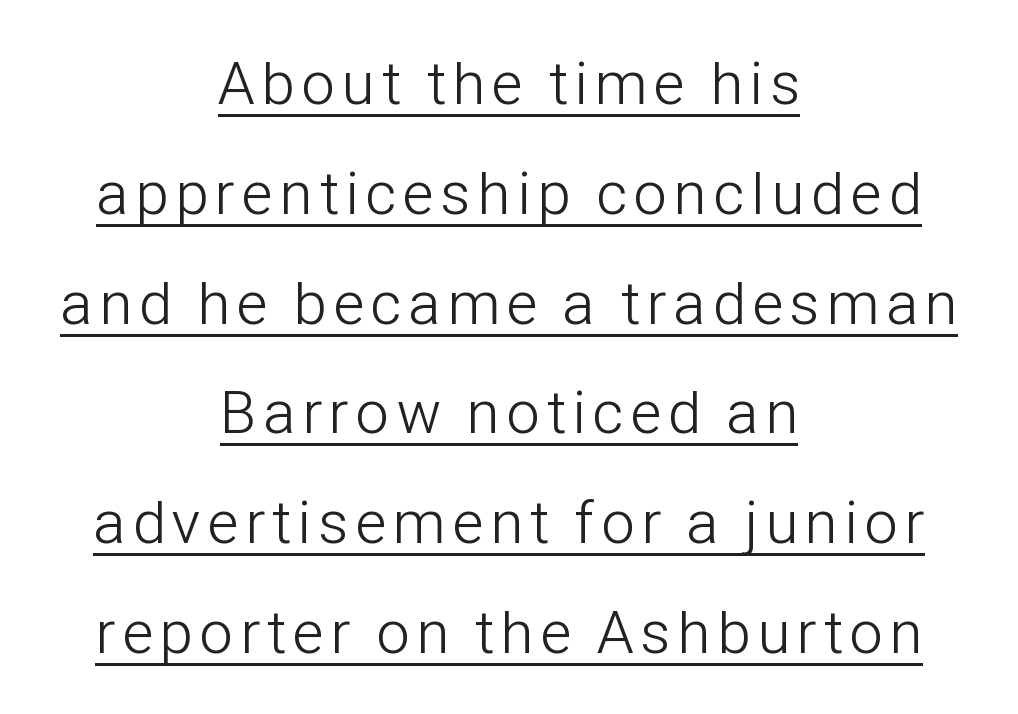
Q: Is the text bold? A: No.
Q: Is the text italic (slanted)? A: No, it is upright.
Q: Is the typeface a serif or a sans-serif typeface? A: Sans-serif.
Q: Is the text underlined? A: Yes.
Q: How is the paragraph aligned? A: Centered.
Q: Width (condensed, normal, or wide)? A: Condensed.
Q: Stroke contrast? A: Low.
Q: x-height? A: Medium.
Q: Monospaced? A: No.
